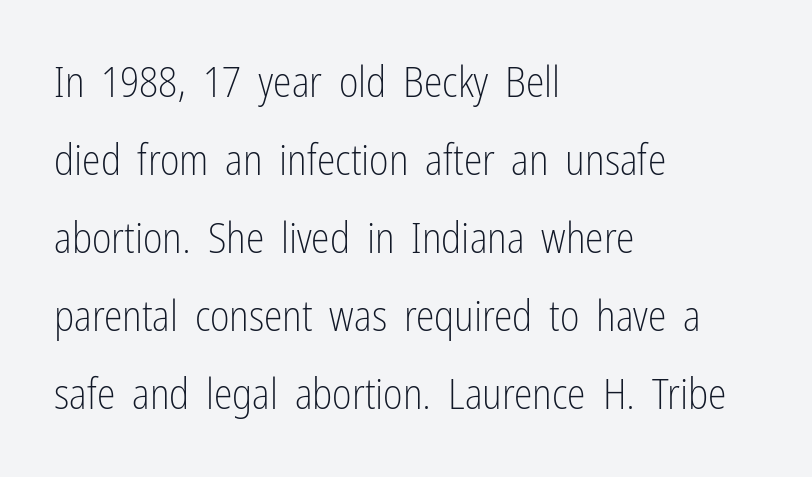
Q: Is the text bold? A: No.
Q: Is the text italic (slanted)? A: No, it is upright.
Q: Is the typeface a serif or a sans-serif typeface? A: Sans-serif.
Q: Is the text underlined? A: No.
Q: How is the paragraph aligned? A: Left-aligned.
Q: Is the spacing between letters normal or unusually wide? A: Normal.
Q: Width (condensed, normal, or wide)? A: Condensed.
Q: Stroke contrast? A: Low.
Q: x-height? A: Medium.
Q: Monospaced? A: No.
